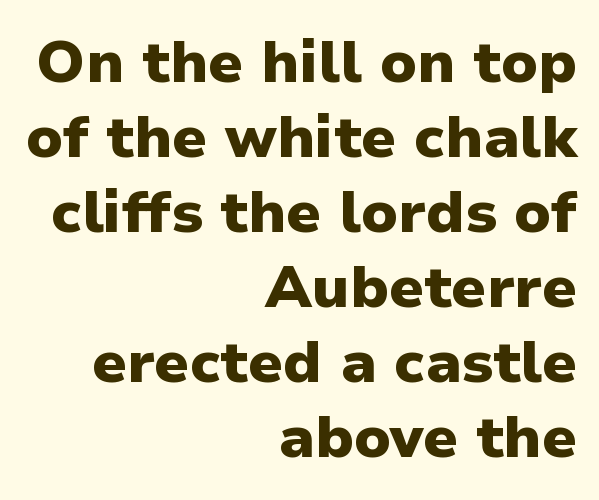
The image shows 59 px heavy sans-serif type, upright; set right-aligned, normal line spacing (1.27x), normal letter spacing, not underlined; low stroke contrast and a medium x-height.
